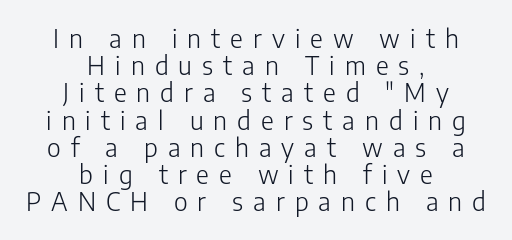
The image shows 25 px text type, upright; set centered, tight line spacing (1.09x), unusually wide letter spacing (+0.4 em), not underlined.
